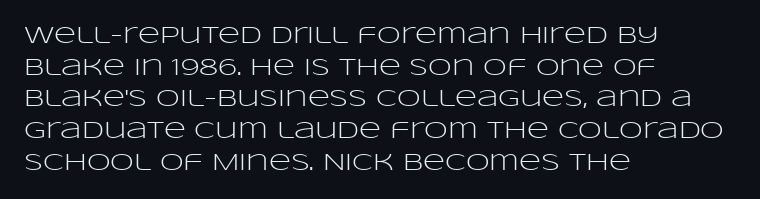
Q: Is the text bold? A: No.
Q: Is the text italic (slanted)? A: No, it is upright.
Q: Is the text underlined? A: No.
Q: How is the paragraph aligned? A: Left-aligned.
Q: Is the spacing between letters normal or unusually wide? A: Normal.
Q: Is the spacing between lines tight, normal or loose? A: Normal.
